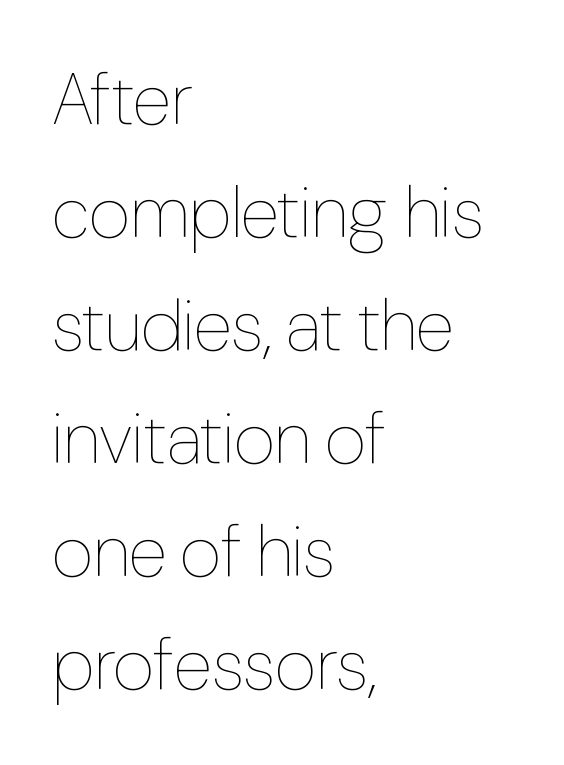
{"italic": "no", "bold": "no", "weight": "thin", "width": "condensed", "stroke_contrast": "low", "x_height": "medium", "monospaced": "no", "underline": "no", "align": "left", "line_spacing": "normal", "line_spacing_ratio": 1.57, "letter_spacing": "normal", "letter_spacing_em": 0.0, "glyph_px": 72}
